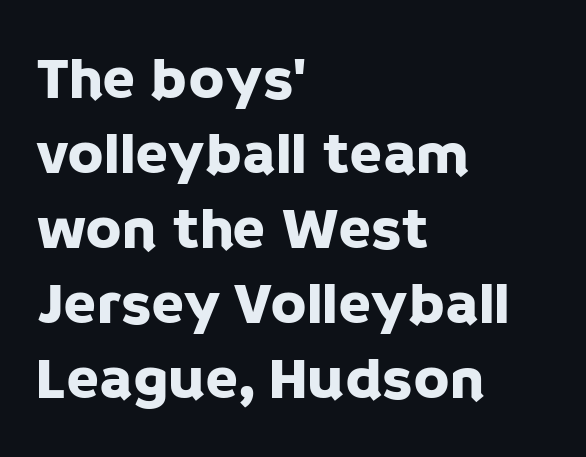
The image shows 60 px sans-serif type, upright; set left-aligned, normal line spacing (1.25x), normal letter spacing, not underlined; low stroke contrast and a large x-height.
